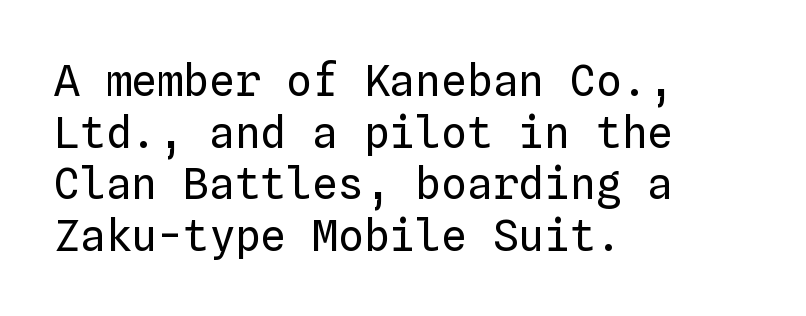
{"italic": "no", "bold": "no", "weight": "regular", "width": "normal", "stroke_contrast": "low", "x_height": "medium", "monospaced": "yes", "underline": "no", "align": "left", "line_spacing_ratio": 1.2, "letter_spacing": "normal", "letter_spacing_em": 0.0, "glyph_px": 43}
